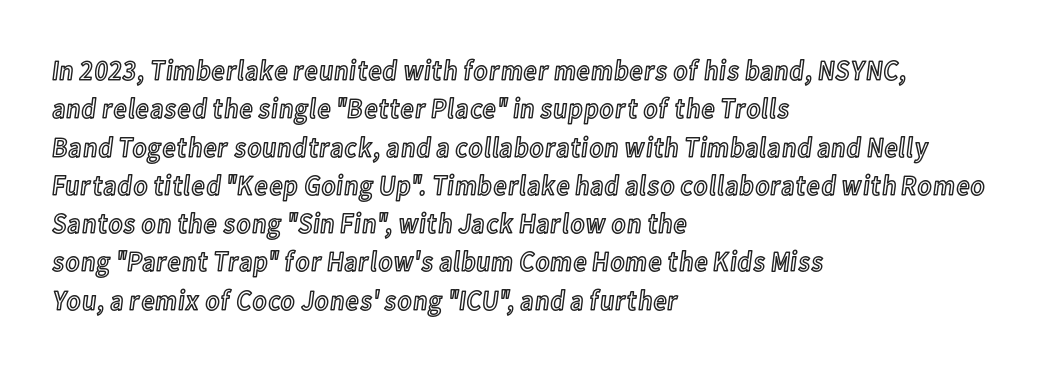
Q: Is the text italic (slanted)? A: Yes.
Q: Is the text underlined? A: No.
Q: How is the paragraph aligned? A: Left-aligned.
Q: Is the spacing between letters normal or unusually wide? A: Normal.
Q: Is the spacing between lines tight, normal or loose? A: Normal.
Q: Width (condensed, normal, or wide)? A: Condensed.
Q: x-height? A: Medium.
Q: Monospaced? A: No.
